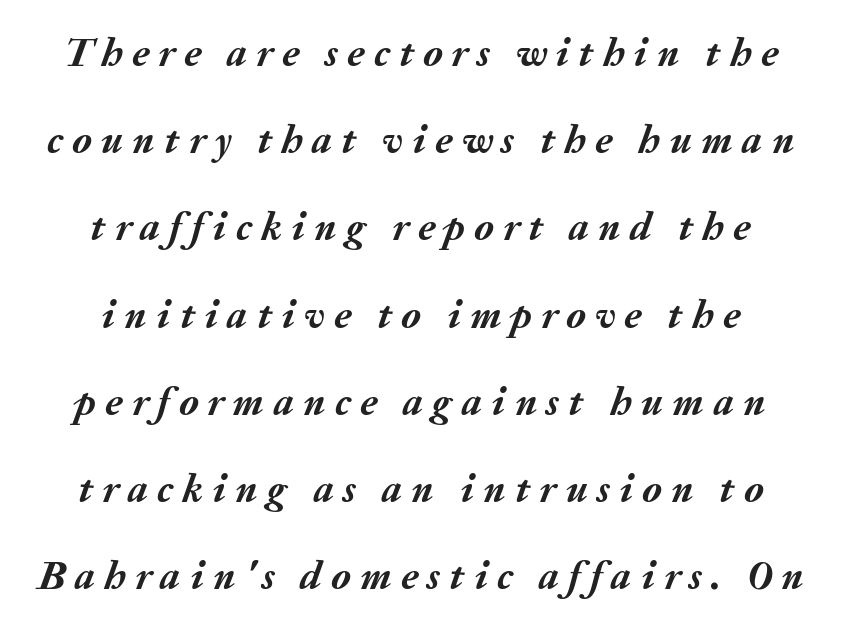
{"italic": "yes", "lean": "right", "slant_degrees": 20, "bold": "yes", "weight": "semibold", "width": "normal", "stroke_contrast": "medium", "x_height": "medium", "monospaced": "no", "underline": "no", "line_spacing": "loose", "line_spacing_ratio": 2.18, "letter_spacing": "wide", "letter_spacing_em": 0.23, "glyph_px": 40}
